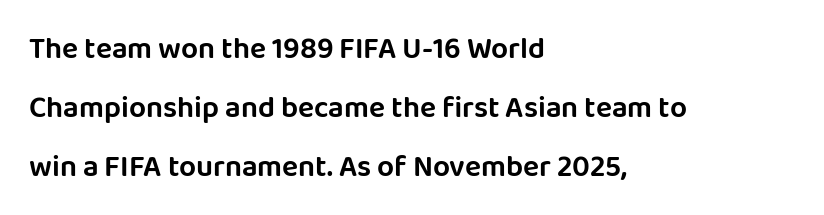
The image shows 30 px sans-serif type, upright; set left-aligned, loose line spacing (1.97x), normal letter spacing, not underlined; low stroke contrast and a large x-height.
